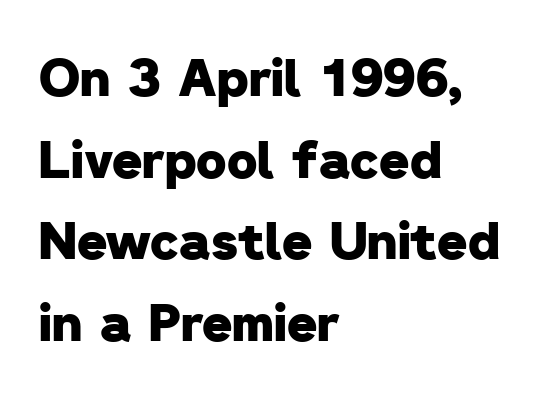
Q: Is the text bold? A: Yes.
Q: Is the typeface a serif or a sans-serif typeface? A: Sans-serif.
Q: Is the text underlined? A: No.
Q: How is the paragraph aligned? A: Left-aligned.
Q: Is the spacing between letters normal or unusually wide? A: Normal.
Q: Is the spacing between lines tight, normal or loose? A: Normal.
Q: Width (condensed, normal, or wide)? A: Normal.
Q: Stroke contrast? A: Low.
Q: x-height? A: Medium.
Q: Monospaced? A: No.
